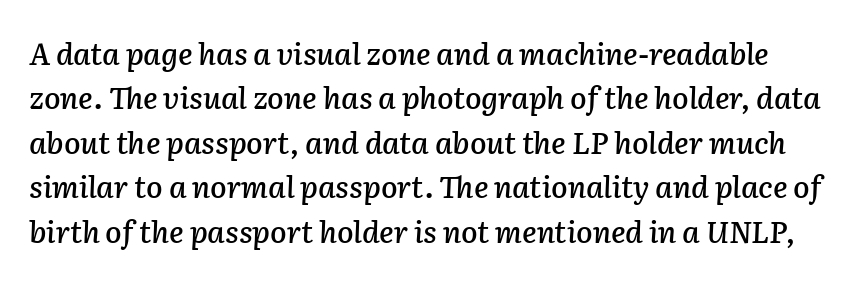
The image shows 30 px text type, italic (leaning right); set normal line spacing (1.48x), normal letter spacing, not underlined; low stroke contrast and a medium x-height.
